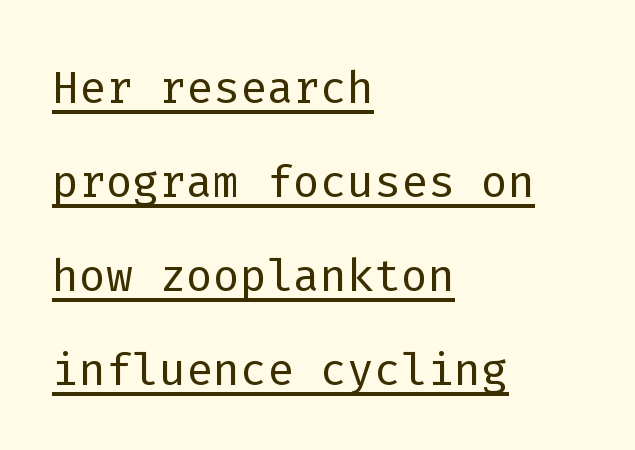
Q: Is the text bold? A: No.
Q: Is the text italic (slanted)? A: No, it is upright.
Q: Is the typeface a serif or a sans-serif typeface? A: Sans-serif.
Q: Is the text underlined? A: Yes.
Q: How is the paragraph aligned? A: Left-aligned.
Q: Is the spacing between letters normal or unusually wide? A: Normal.
Q: Is the spacing between lines tight, normal or loose? A: Normal.
Q: Width (condensed, normal, or wide)? A: Normal.
Q: Stroke contrast? A: Low.
Q: x-height? A: Medium.
Q: Monospaced? A: Yes.
